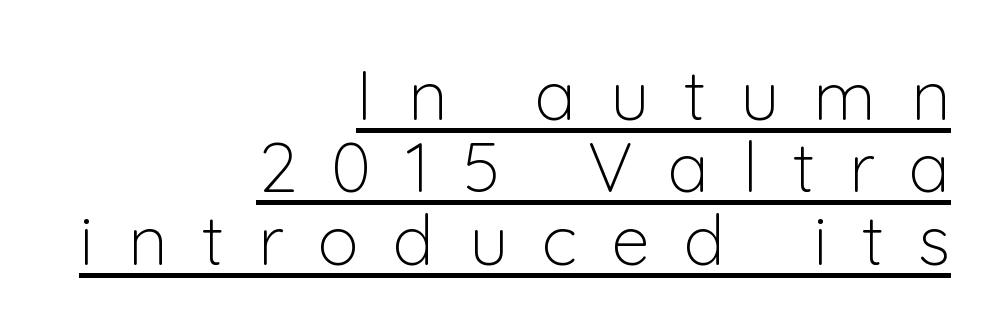
The image shows 69 px light sans-serif type, upright; set right-aligned, tight line spacing (1.05x), unusually wide letter spacing (+0.5 em), underlined; low stroke contrast and a medium x-height.
